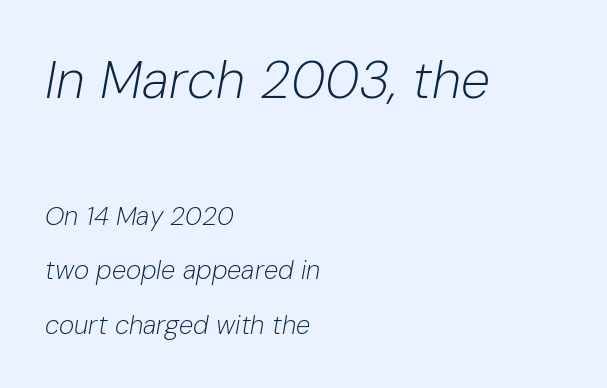
The image shows 53 px light type, italic (leaning right); set left-aligned, loose line spacing (2.1x), normal letter spacing, not underlined; the first (top) block is 2.04x larger; low stroke contrast and a medium x-height.
